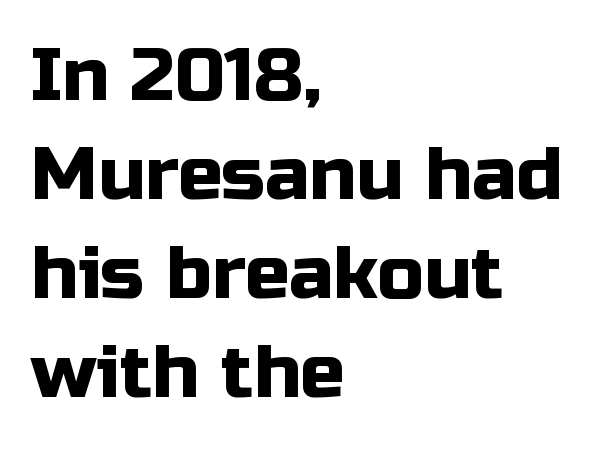
{"serif": "no", "italic": "no", "width": "normal", "stroke_contrast": "low", "x_height": "medium", "monospaced": "no", "underline": "no", "align": "left", "line_spacing": "normal", "line_spacing_ratio": 1.34, "letter_spacing": "normal", "letter_spacing_em": 0.0, "glyph_px": 74}
